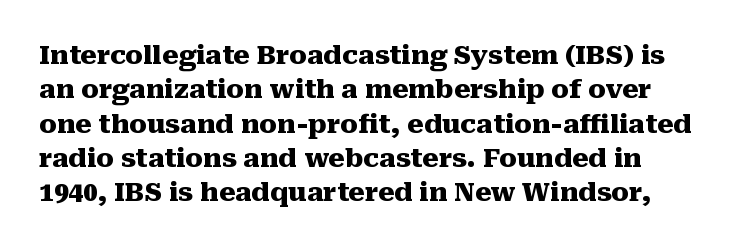
The strokes are fattened all the way to bold. Lines of text with bare space underneath. In terms of posture, this sample is upright. The gaps between neighbouring characters are ordinary and unremarkable.
